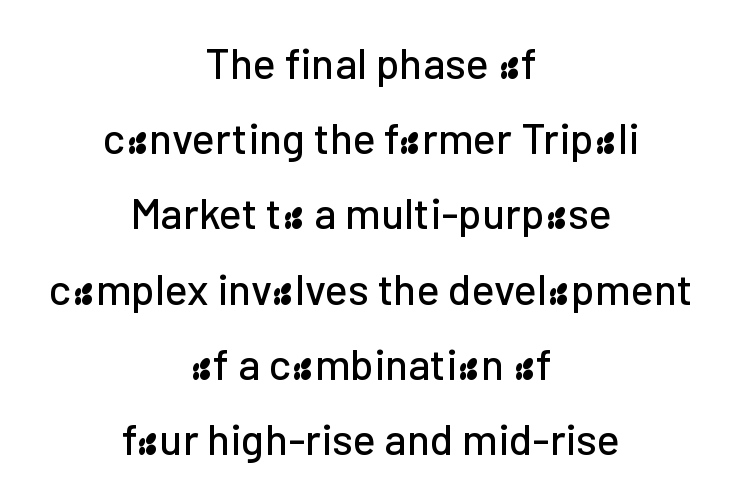
Q: Is the text italic (slanted)? A: No, it is upright.
Q: Is the typeface a serif or a sans-serif typeface? A: Sans-serif.
Q: Is the text underlined? A: No.
Q: How is the paragraph aligned? A: Centered.
Q: Is the spacing between letters normal or unusually wide? A: Normal.
Q: Width (condensed, normal, or wide)? A: Normal.
Q: Stroke contrast? A: Low.
Q: x-height? A: Medium.
Q: Monospaced? A: No.
